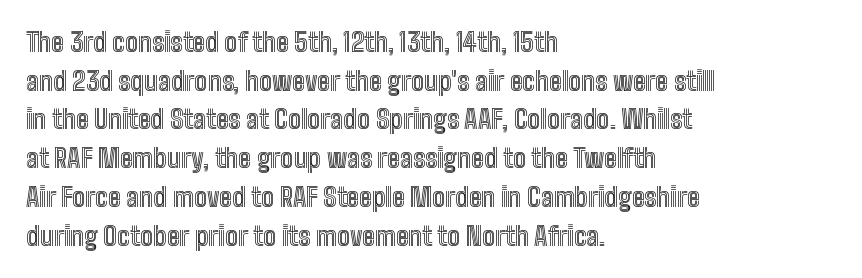
The image shows 26 px text type, upright; set left-aligned, normal line spacing (1.49x), normal letter spacing, not underlined.
